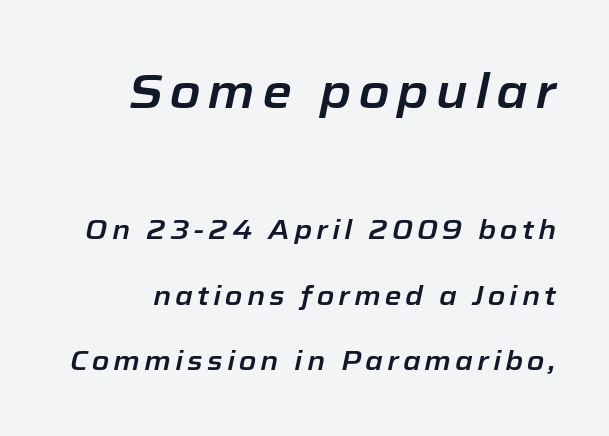
Q: Is the text italic (slanted)? A: Yes, it leans right by about 12 degrees.
Q: Is the text underlined? A: No.
Q: Is the spacing between lines tight, normal or loose? A: Loose.
Q: Which block of text is set in a larger size, the first (top) or the second (bottom)? A: The first (top) one.
Q: Width (condensed, normal, or wide)? A: Normal.
Q: Stroke contrast? A: Low.
Q: x-height? A: Medium.
Q: Monospaced? A: No.
